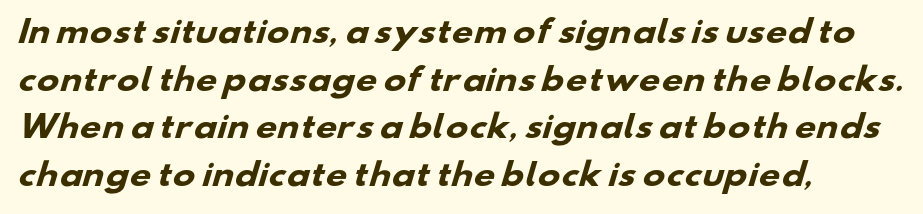
Q: Is the text bold? A: Yes.
Q: Is the typeface a serif or a sans-serif typeface? A: Sans-serif.
Q: Is the text underlined? A: No.
Q: How is the paragraph aligned? A: Left-aligned.
Q: Is the spacing between letters normal or unusually wide? A: Normal.
Q: Is the spacing between lines tight, normal or loose? A: Normal.
Q: Width (condensed, normal, or wide)? A: Wide.
Q: Stroke contrast? A: Low.
Q: x-height? A: Small.
Q: Monospaced? A: No.
